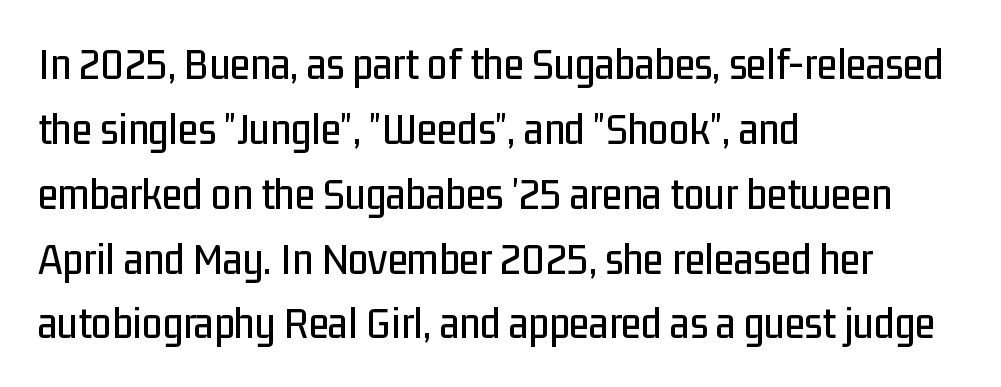
{"serif": "no", "italic": "no", "width": "condensed", "stroke_contrast": "low", "x_height": "medium", "monospaced": "no", "underline": "no", "align": "left", "line_spacing": "normal", "line_spacing_ratio": 1.41, "letter_spacing": "normal", "letter_spacing_em": 0.0, "glyph_px": 46}
